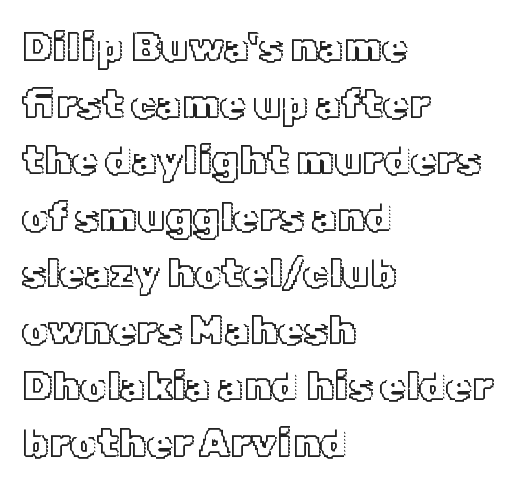
The image shows 41 px text type, upright; set left-aligned, normal line spacing (1.38x), normal letter spacing, not underlined; a medium x-height.
